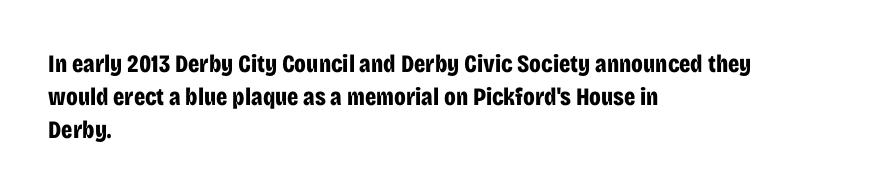
The image shows 25 px bold type, upright; set left-aligned, normal line spacing (1.32x), normal letter spacing, not underlined.
